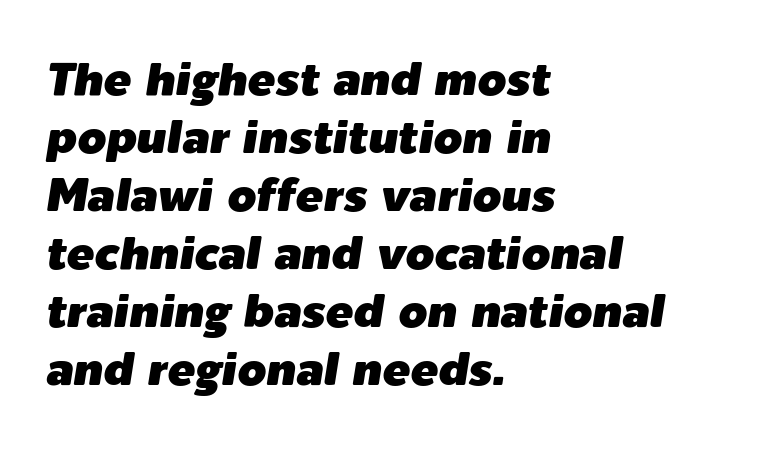
The image shows 46 px text type, italic (leaning right); set left-aligned, normal line spacing (1.26x), normal letter spacing, not underlined; low stroke contrast and a medium x-height.
